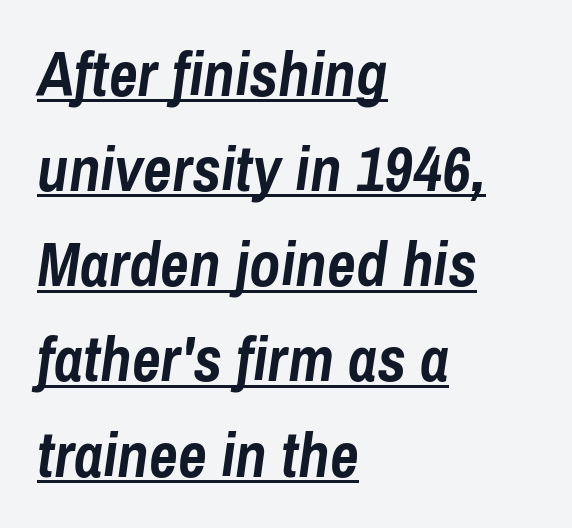
{"italic": "yes", "lean": "right", "slant_degrees": 8, "bold": "yes", "weight": "semibold", "width": "condensed", "stroke_contrast": "low", "x_height": "medium", "monospaced": "no", "underline": "yes", "align": "left", "line_spacing": "normal", "line_spacing_ratio": 1.51, "letter_spacing": "normal", "letter_spacing_em": 0.0, "glyph_px": 63}
